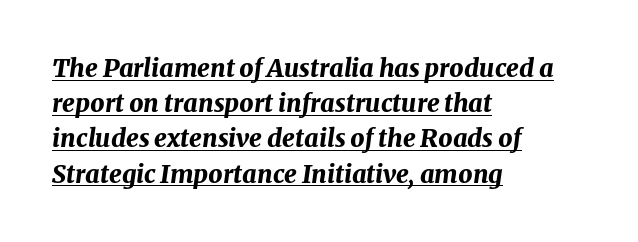
Q: Is the text bold? A: Yes.
Q: Is the text italic (slanted)? A: Yes, it leans right by about 8 degrees.
Q: Is the text underlined? A: Yes.
Q: How is the paragraph aligned? A: Left-aligned.
Q: Is the spacing between letters normal or unusually wide? A: Normal.
Q: Is the spacing between lines tight, normal or loose? A: Normal.
